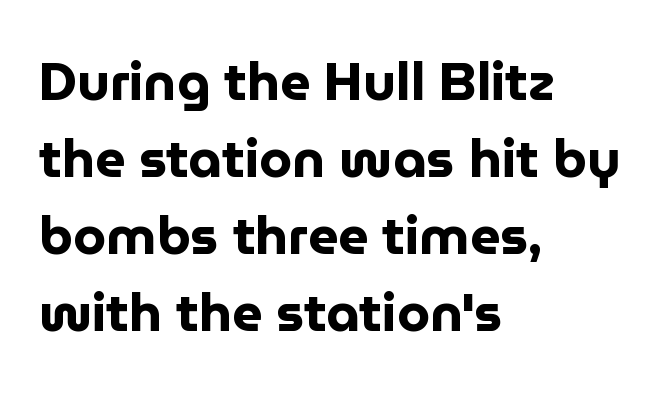
The image shows 53 px bold sans-serif type, upright; set left-aligned, normal line spacing (1.45x), normal letter spacing, not underlined; low stroke contrast and a medium x-height.
